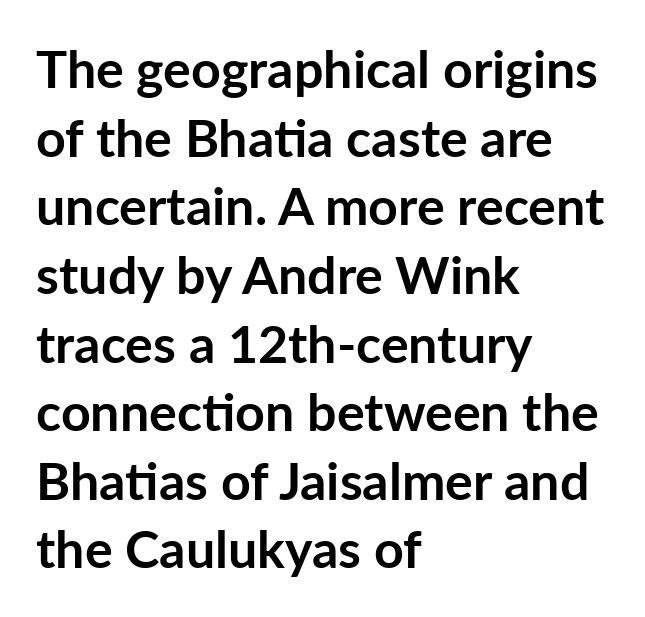
Q: Is the text bold? A: Yes.
Q: Is the text italic (slanted)? A: No, it is upright.
Q: Is the typeface a serif or a sans-serif typeface? A: Sans-serif.
Q: Is the text underlined? A: No.
Q: How is the paragraph aligned? A: Left-aligned.
Q: Is the spacing between letters normal or unusually wide? A: Normal.
Q: Is the spacing between lines tight, normal or loose? A: Normal.
Q: Width (condensed, normal, or wide)? A: Normal.
Q: Stroke contrast? A: Low.
Q: x-height? A: Medium.
Q: Monospaced? A: No.
